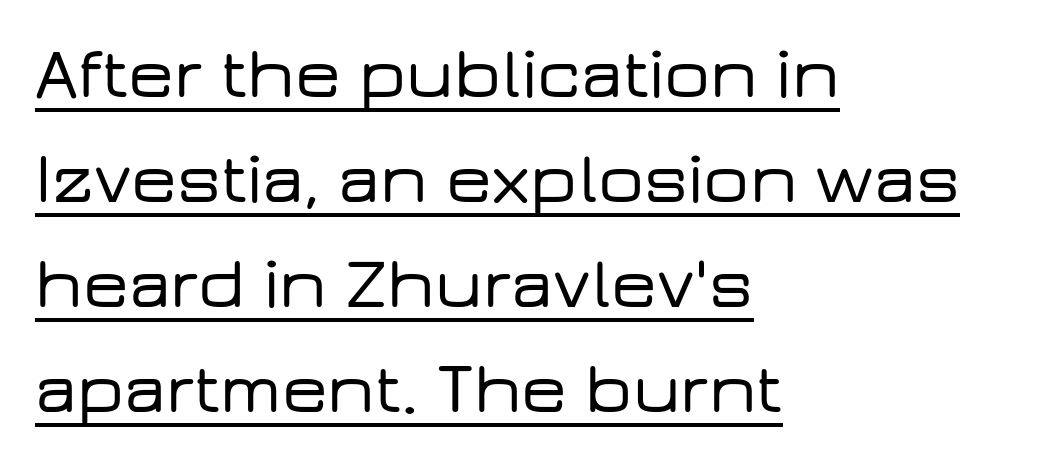
Q: Is the text italic (slanted)? A: No, it is upright.
Q: Is the typeface a serif or a sans-serif typeface? A: Sans-serif.
Q: Is the text underlined? A: Yes.
Q: How is the paragraph aligned? A: Left-aligned.
Q: Is the spacing between letters normal or unusually wide? A: Normal.
Q: Is the spacing between lines tight, normal or loose? A: Normal.
Q: Width (condensed, normal, or wide)? A: Wide.
Q: Stroke contrast? A: Low.
Q: x-height? A: Medium.
Q: Monospaced? A: No.
